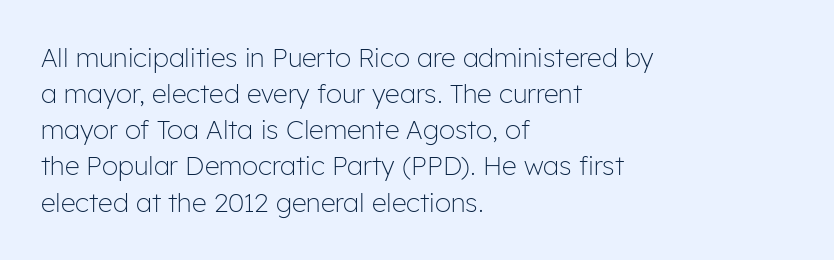
{"italic": "no", "bold": "no", "underline": "no", "align": "left", "line_spacing": "normal", "line_spacing_ratio": 1.39, "letter_spacing": "normal", "letter_spacing_em": 0.0, "glyph_px": 26}
